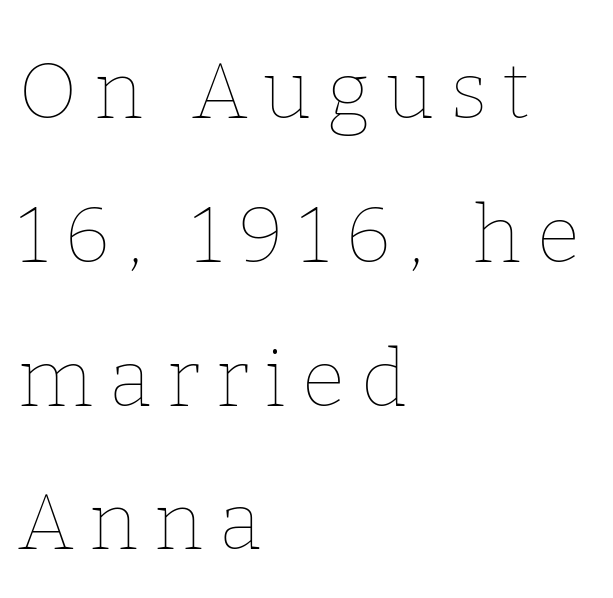
The image shows 79 px thin type, upright; set left-aligned, line spacing 1.82x, unusually wide letter spacing (+0.2 em), not underlined; low stroke contrast and a medium x-height.
